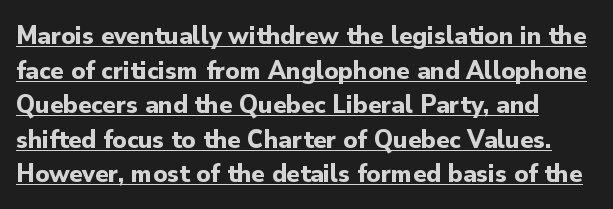
The compositor pushed each line to the left boundary. This block has exactly the height ordinary leading produces. Style check: upright. Each word holds together tightly as a unit, with standard inter-letter gaps.
